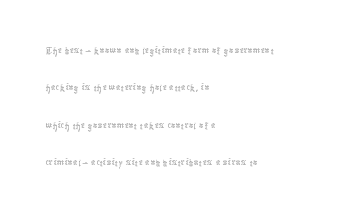
{"italic": "no", "bold": "no", "underline": "no", "align": "left", "line_spacing": "normal", "line_spacing_ratio": 1.56, "letter_spacing": "normal", "letter_spacing_em": 0.0, "glyph_px": 24}
